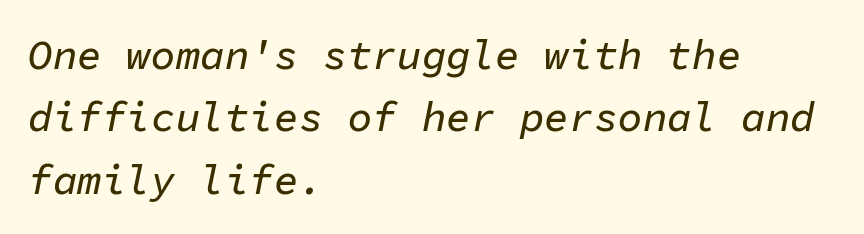
{"italic": "yes", "lean": "right", "slant_degrees": 11, "width": "normal", "stroke_contrast": "low", "x_height": "medium", "monospaced": "yes", "underline": "no", "align": "left", "line_spacing": "normal", "line_spacing_ratio": 1.52, "letter_spacing": "normal", "letter_spacing_em": 0.0, "glyph_px": 41}
